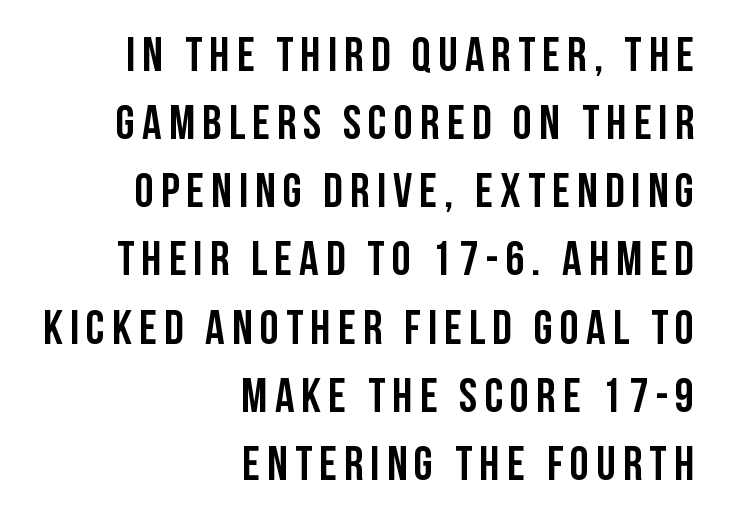
Q: Is the text bold? A: Yes.
Q: Is the text italic (slanted)? A: No, it is upright.
Q: Is the typeface a serif or a sans-serif typeface? A: Sans-serif.
Q: Is the text underlined? A: No.
Q: How is the paragraph aligned? A: Right-aligned.
Q: Is the spacing between lines tight, normal or loose? A: Normal.
Q: Width (condensed, normal, or wide)? A: Condensed.
Q: Stroke contrast? A: Low.
Q: x-height? A: Large.
Q: Monospaced? A: No.
